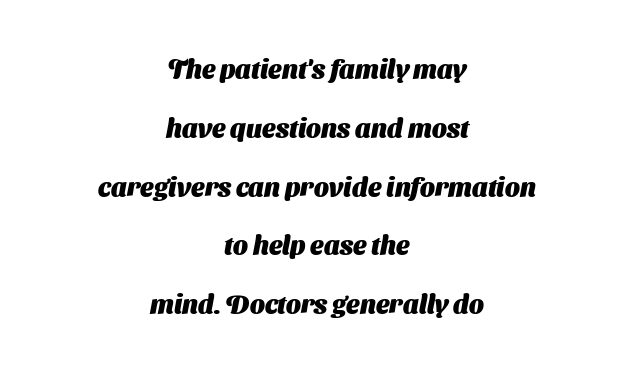
The image shows 26 px bold type; set centered, loose line spacing (2.26x), normal letter spacing, not underlined.
